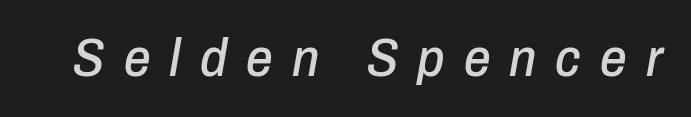
The image shows 53 px condensed type, italic (leaning right); set unusually wide letter spacing (+0.36 em), not underlined; low stroke contrast and a medium x-height.
